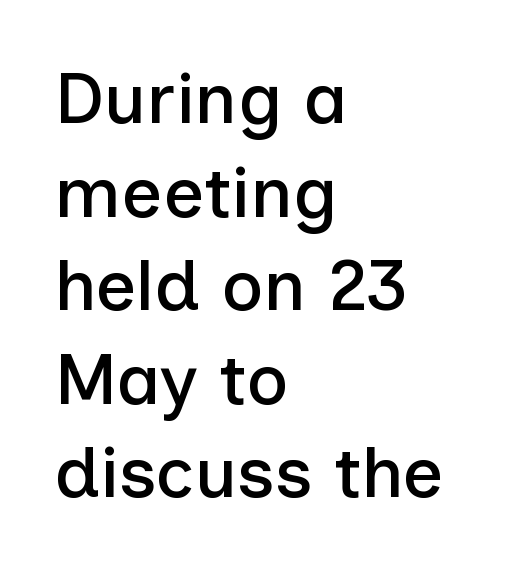
Reading down the column, the eye jumps a familiar distance to each next line. If you drew a ruler down the left edge, every line would touch it. Just letters on the line, the space beneath them empty. Is this a fixed-width face? No — the glyphs have proportional, varying widths.
